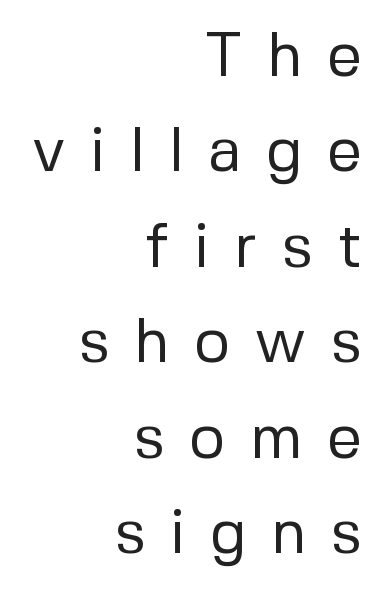
{"serif": "no", "italic": "no", "bold": "no", "weight": "regular", "width": "normal", "stroke_contrast": "low", "x_height": "medium", "monospaced": "no", "underline": "no", "align": "right", "line_spacing": "normal", "line_spacing_ratio": 1.54, "letter_spacing": "wide", "letter_spacing_em": 0.39, "glyph_px": 62}
